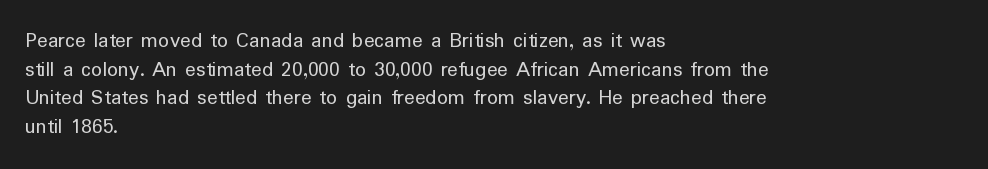
Check the space under the baseline: it is left empty. Characters follow at the spacing the type designer built in. These glyphs show unthickened strokes, regular width or finer. This is the regular roman posture of the typeface. A typesetter would call this leading conventional body-copy spacing. The compositor pushed each line to the left boundary.
